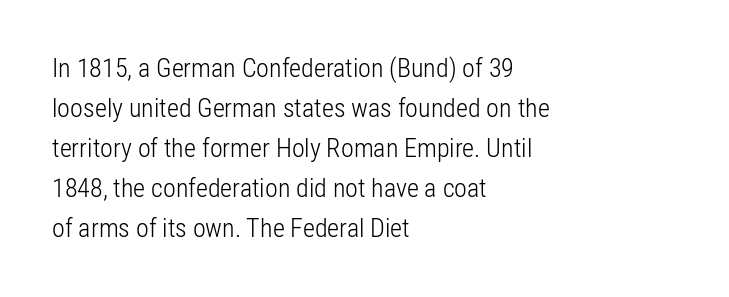
Q: Is the text bold? A: No.
Q: Is the text italic (slanted)? A: No, it is upright.
Q: Is the text underlined? A: No.
Q: How is the paragraph aligned? A: Left-aligned.
Q: Is the spacing between letters normal or unusually wide? A: Normal.
Q: Is the spacing between lines tight, normal or loose? A: Normal.
